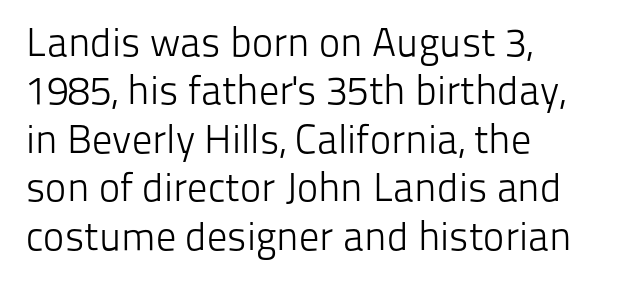
This sample uses plain, unmodified letter spacing. Varying glyph widths throughout — classic text-font behaviour. Classification — sans serif. The lettering holds an erect, upright posture throughout. The letters look calm and open, with moderate or lighter stems. The compositor pushed each line to the left boundary.
